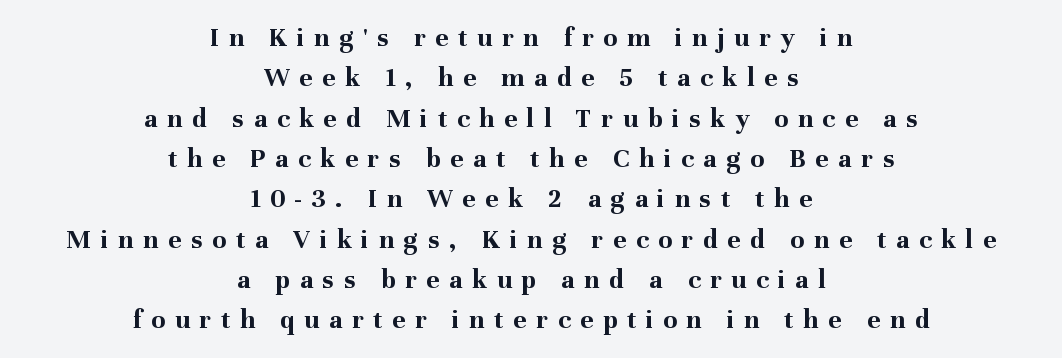
The image shows 28 px bold serif type, upright; set centered, normal line spacing (1.44x), unusually wide letter spacing (+0.35 em), not underlined; medium stroke contrast and a medium x-height.
